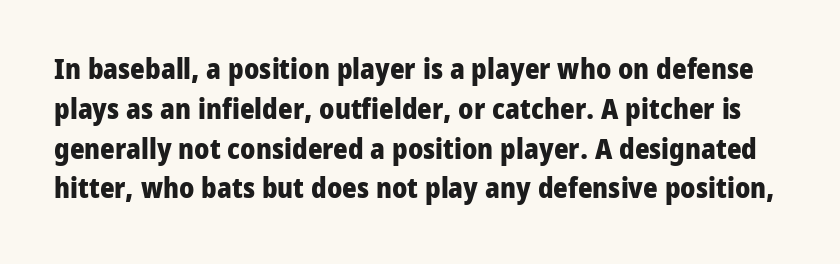
{"serif": "no", "italic": "no", "bold": "yes", "weight": "heavy", "width": "normal", "stroke_contrast": "low", "x_height": "medium", "monospaced": "no", "underline": "no", "line_spacing": "normal", "line_spacing_ratio": 1.42, "letter_spacing": "normal", "letter_spacing_em": 0.0, "glyph_px": 28}
